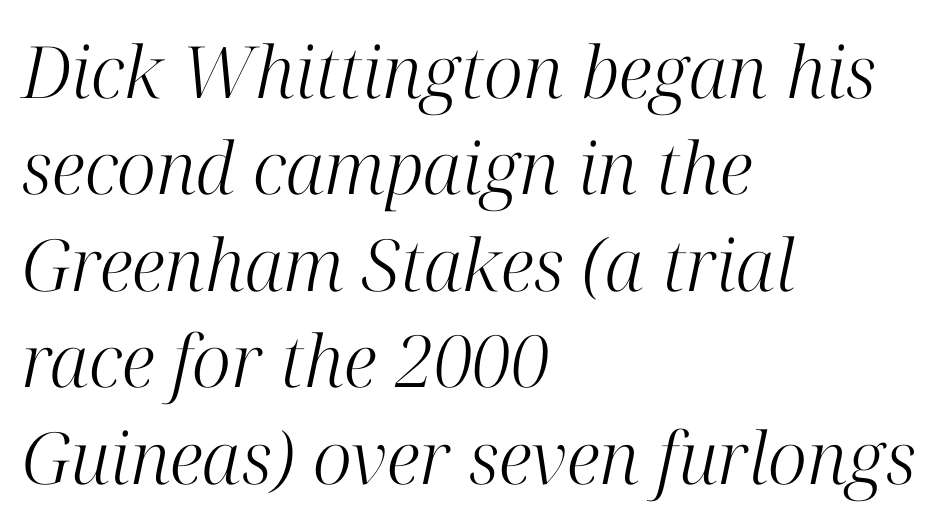
{"serif": "yes", "italic": "yes", "lean": "right", "slant_degrees": 12, "bold": "no", "weight": "light", "width": "normal", "stroke_contrast": "high", "x_height": "medium", "monospaced": "no", "underline": "no", "align": "left", "line_spacing": "normal", "line_spacing_ratio": 1.34, "letter_spacing": "normal", "letter_spacing_em": 0.0, "glyph_px": 72}
